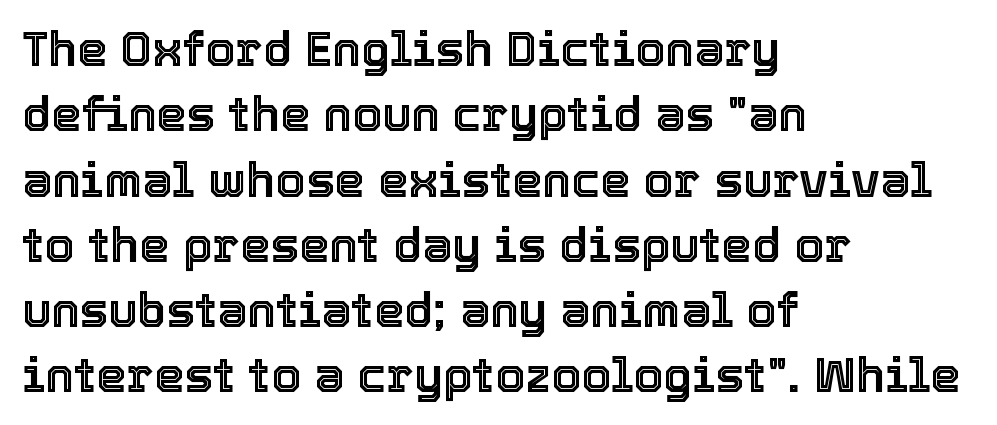
The image shows 48 px text type, upright; set left-aligned, normal line spacing (1.36x), normal letter spacing, not underlined; a medium x-height.
